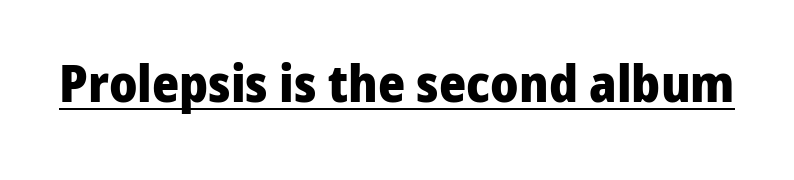
Q: Is the text bold? A: Yes.
Q: Is the text italic (slanted)? A: No, it is upright.
Q: Is the typeface a serif or a sans-serif typeface? A: Sans-serif.
Q: Is the text underlined? A: Yes.
Q: Is the spacing between letters normal or unusually wide? A: Normal.
Q: Width (condensed, normal, or wide)? A: Normal.
Q: Stroke contrast? A: Low.
Q: x-height? A: Medium.
Q: Monospaced? A: No.
